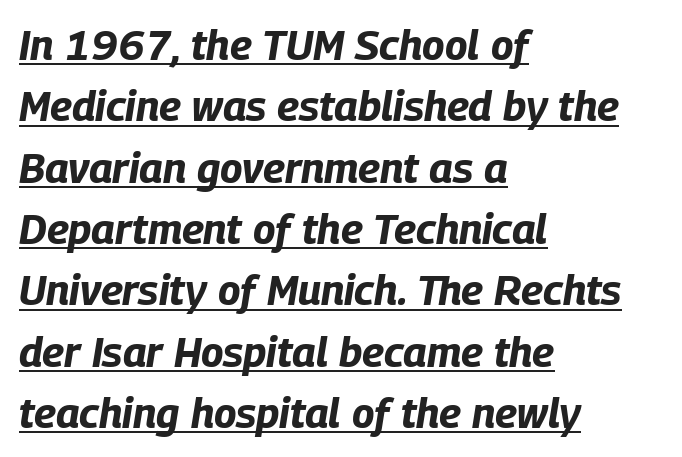
Q: Is the text bold? A: Yes.
Q: Is the text italic (slanted)? A: Yes, it leans right by about 9 degrees.
Q: Is the text underlined? A: Yes.
Q: How is the paragraph aligned? A: Left-aligned.
Q: Is the spacing between letters normal or unusually wide? A: Normal.
Q: Is the spacing between lines tight, normal or loose? A: Normal.
Q: Width (condensed, normal, or wide)? A: Condensed.
Q: Stroke contrast? A: Low.
Q: x-height? A: Large.
Q: Monospaced? A: No.
